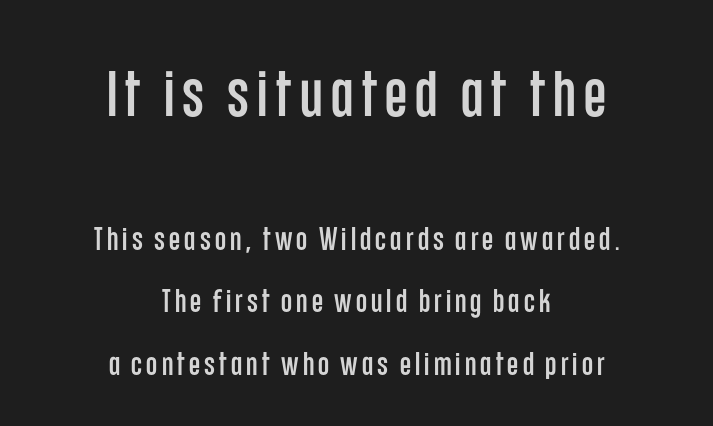
The image shows 64 px condensed sans-serif type, upright; set centered, loose line spacing (1.95x), not underlined; the first (top) block is 2.0x larger; low stroke contrast and a large x-height.
